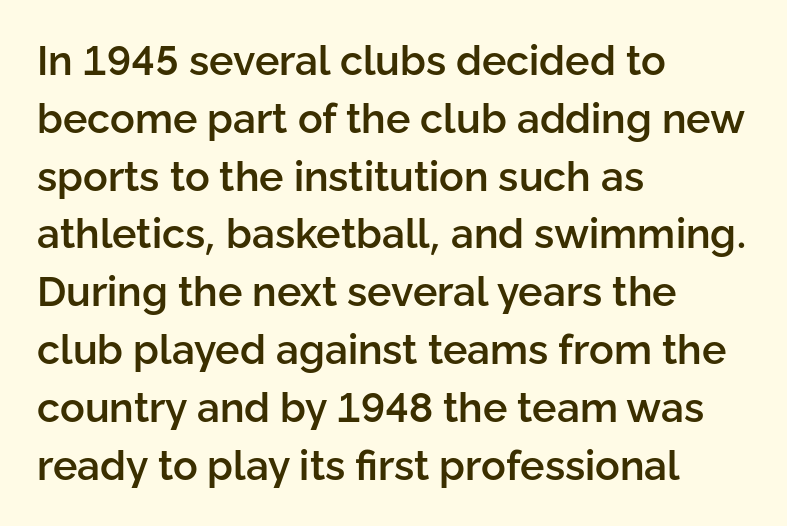
Varying glyph widths throughout — classic text-font behaviour. Glance below the letters and you will spot only blank space. Glyph-to-glyph distance matches everyday printed text. The text was rendered using a sans face with plain stroke endings.
